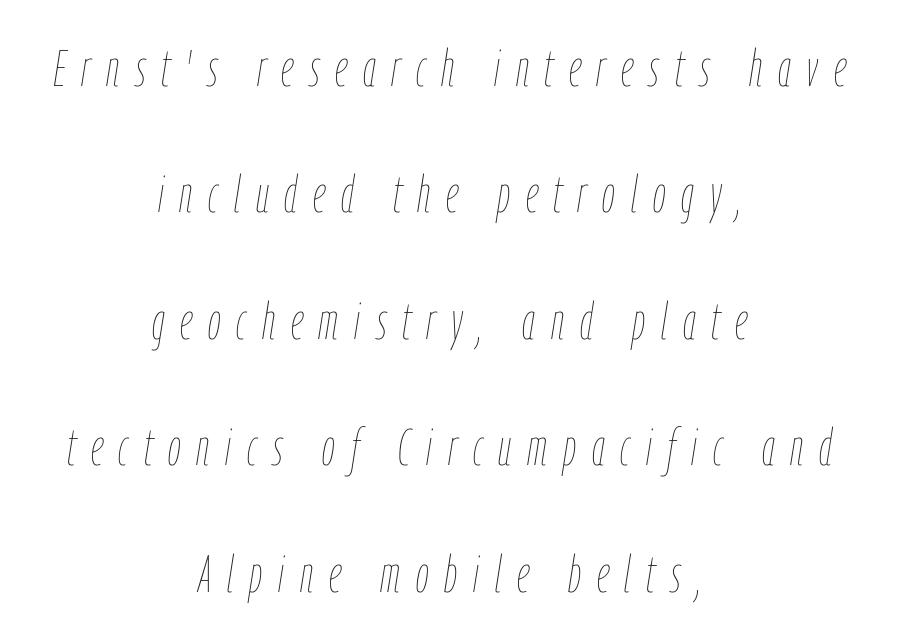
Q: Is the text bold? A: No.
Q: Is the text italic (slanted)? A: Yes, it leans right by about 9 degrees.
Q: Is the text underlined? A: No.
Q: How is the paragraph aligned? A: Centered.
Q: Is the spacing between letters normal or unusually wide? A: Unusually wide.
Q: Is the spacing between lines tight, normal or loose? A: Loose.
Q: Width (condensed, normal, or wide)? A: Condensed.
Q: Stroke contrast? A: Low.
Q: x-height? A: Medium.
Q: Monospaced? A: No.
